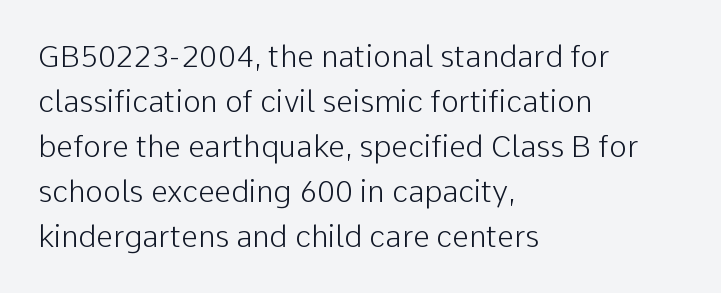
Q: Is the text bold? A: No.
Q: Is the text italic (slanted)? A: No, it is upright.
Q: Is the typeface a serif or a sans-serif typeface? A: Sans-serif.
Q: Is the text underlined? A: No.
Q: How is the paragraph aligned? A: Left-aligned.
Q: Is the spacing between letters normal or unusually wide? A: Normal.
Q: Is the spacing between lines tight, normal or loose? A: Normal.
Q: Width (condensed, normal, or wide)? A: Normal.
Q: Stroke contrast? A: Low.
Q: x-height? A: Medium.
Q: Monospaced? A: No.
